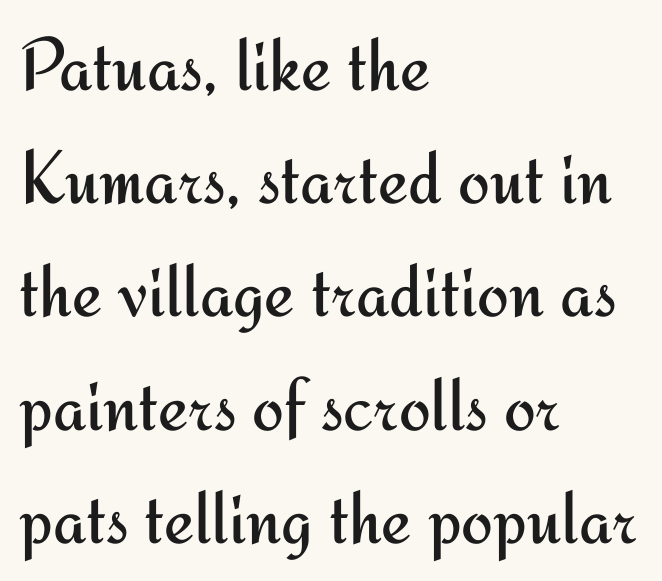
Q: Is the text bold? A: No.
Q: Is the text italic (slanted)? A: No, it is upright.
Q: Is the typeface a serif or a sans-serif typeface? A: Sans-serif.
Q: Is the text underlined? A: No.
Q: How is the paragraph aligned? A: Left-aligned.
Q: Is the spacing between letters normal or unusually wide? A: Normal.
Q: Is the spacing between lines tight, normal or loose? A: Normal.
Q: Width (condensed, normal, or wide)? A: Normal.
Q: Stroke contrast? A: Medium.
Q: x-height? A: Small.
Q: Monospaced? A: No.
